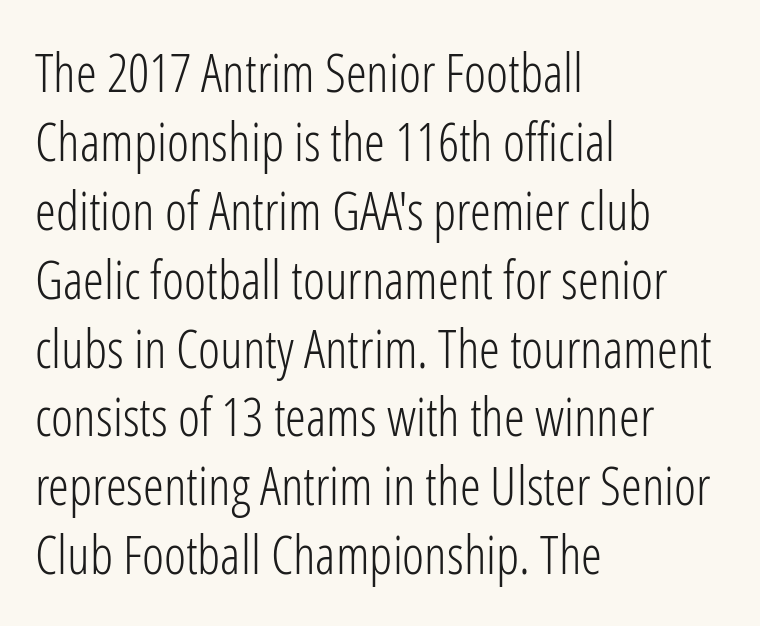
The image shows 53 px light, condensed sans-serif type, upright; set left-aligned, normal line spacing (1.3x), normal letter spacing, not underlined; low stroke contrast and a medium x-height.
